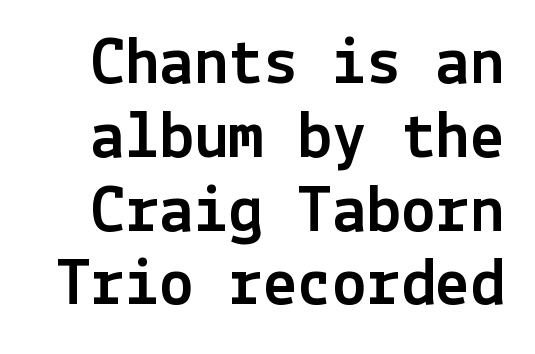
Q: Is the text italic (slanted)? A: No, it is upright.
Q: Is the typeface a serif or a sans-serif typeface? A: Sans-serif.
Q: Is the text underlined? A: No.
Q: Is the spacing between letters normal or unusually wide? A: Normal.
Q: Is the spacing between lines tight, normal or loose? A: Tight.
Q: Width (condensed, normal, or wide)? A: Normal.
Q: x-height? A: Medium.
